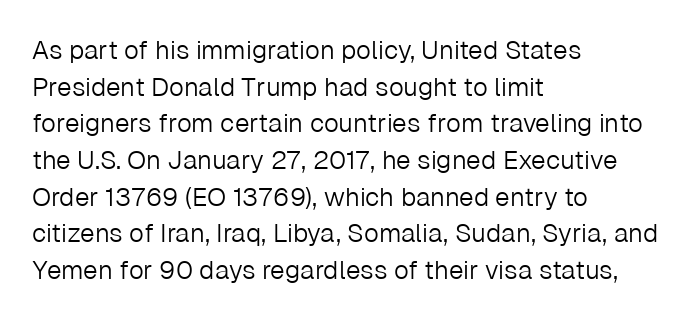
In CSS terms this would be text-align: left. The words here are not underlined. The font is comparable to plain body text, perhaps lighter. Every character sits straight up, as roman type does. The vertical gap from one line to the next is medium. Compared with typical body copy, the letter spacing here is the same.
